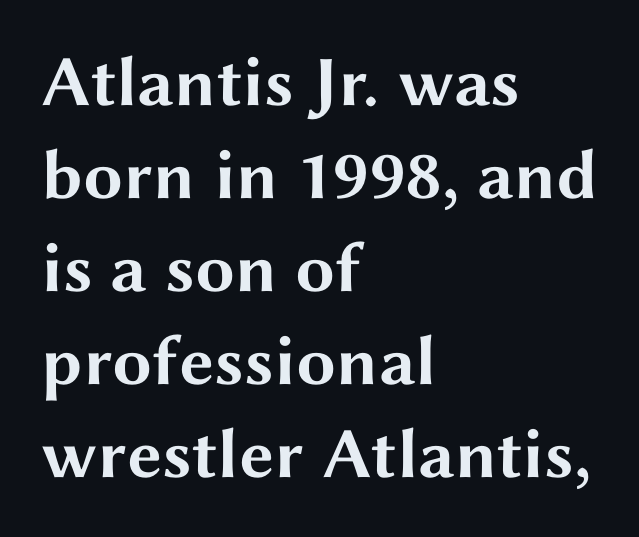
Type without underlining. In terms of letterform style, serifs are entirely absent. Is this a fixed-width face? No — the glyphs have proportional, varying widths. A typesetter would call this leading conventional body-copy spacing. In CSS terms this would be text-align: left. Do the letters lean? They stand straight.
